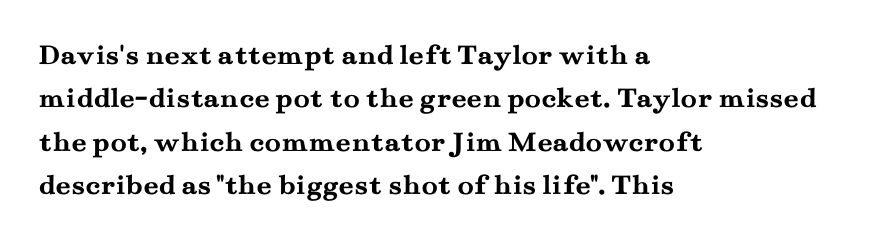
Compared with an ordinary text face, these strokes are far heavier — a full bold. The letters sit at their default tracking, neither squeezed nor spread. Proportional: the letters do not fall into vertical columns. This rendering employs a face with finishing strokes, i.e., a serif.
